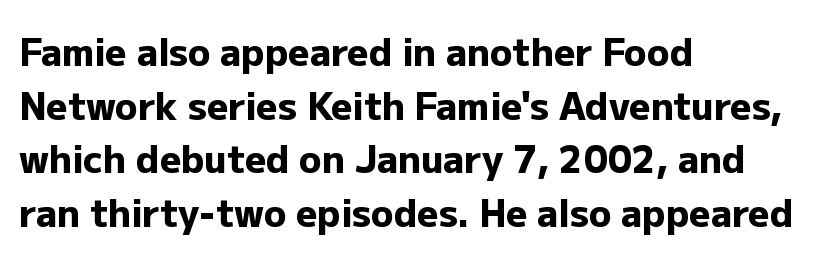
Casual observation: everything's shoved over to the left. Short note: letters normally spaced. Notice how the stems are strictly vertical — no italics here. A typesetter would call this leading conventional body-copy spacing. The rendering uses natural spacing where letterforms have individual widths.
